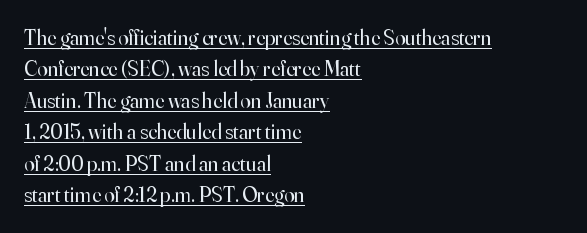
{"italic": "no", "bold": "no", "underline": "yes", "align": "left", "line_spacing": "normal", "line_spacing_ratio": 1.5, "letter_spacing": "normal", "letter_spacing_em": 0.0, "glyph_px": 21}
